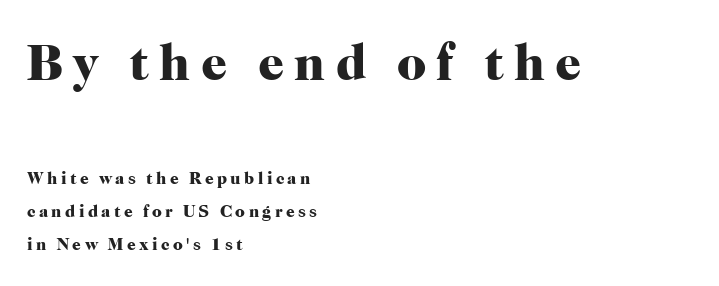
Q: Is the text bold? A: Yes.
Q: Is the text italic (slanted)? A: No, it is upright.
Q: Is the typeface a serif or a sans-serif typeface? A: Serif.
Q: Is the text underlined? A: No.
Q: How is the paragraph aligned? A: Left-aligned.
Q: Is the spacing between letters normal or unusually wide? A: Unusually wide.
Q: Is the spacing between lines tight, normal or loose? A: Loose.
Q: Which block of text is set in a larger size, the first (top) or the second (bottom)? A: The first (top) one.
Q: Width (condensed, normal, or wide)? A: Normal.
Q: Stroke contrast? A: High.
Q: x-height? A: Medium.
Q: Monospaced? A: No.
